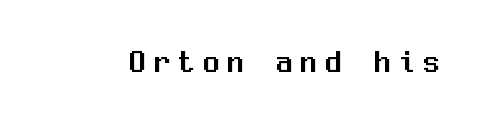
{"serif": "no", "italic": "no", "width": "normal", "stroke_contrast": "medium", "x_height": "medium", "monospaced": "yes", "underline": "no", "letter_spacing": "wide", "letter_spacing_em": 0.24, "glyph_px": 33}
